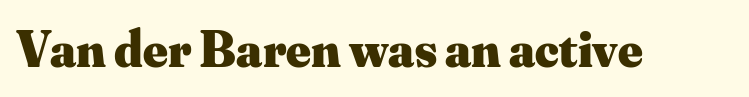
Classification — serif. This sample has the flowing, uneven cadence of proportional lettering. Heft: maximum for text — a bold. The tracking reads as untouched default to a designer's eye. Check the space under the baseline: it is left empty. Characters remain perfectly vertical along every line.
